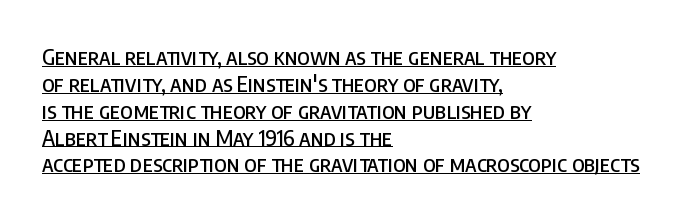
The image shows 22 px text type, upright; set left-aligned, line spacing 1.22x, normal letter spacing, underlined.
